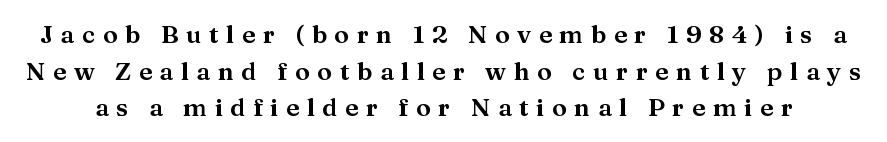
{"italic": "no", "underline": "no", "line_spacing": "normal", "line_spacing_ratio": 1.47, "letter_spacing": "wide", "letter_spacing_em": 0.3, "glyph_px": 25}
